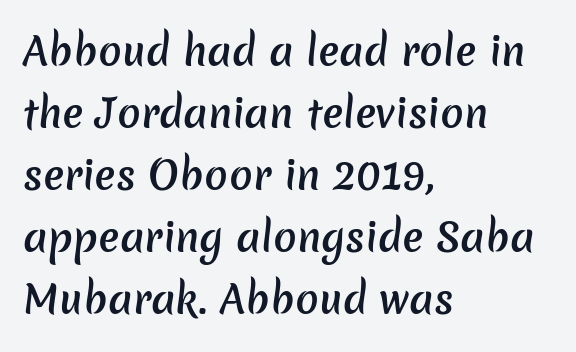
Evenly set lines give the paragraph a standard silhouette. Letters rest on an invisible, unmarked baseline. This sample has the flowing, uneven cadence of proportional lettering. This rendering leaves character spacing at its baseline value. The rendering shows plain stroke endings on the letterforms — a sans-serif design.
